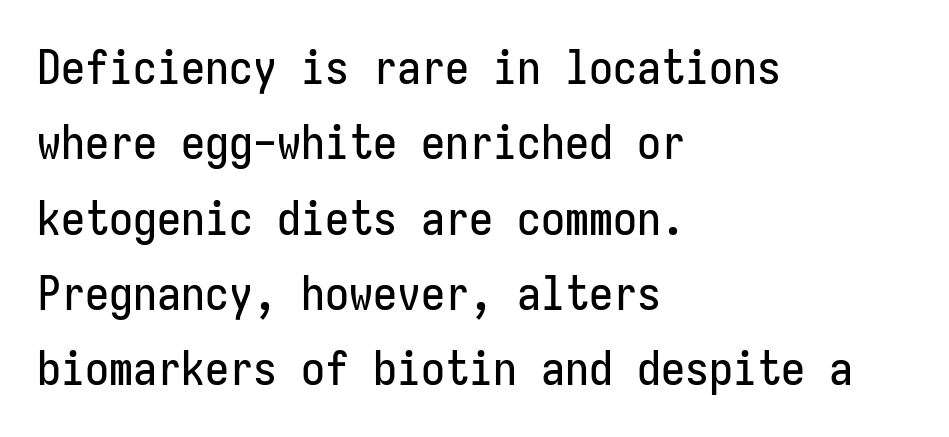
The image shows 48 px condensed sans-serif type, upright, monospaced; set left-aligned, normal line spacing (1.57x), normal letter spacing, not underlined; low stroke contrast and a medium x-height.
